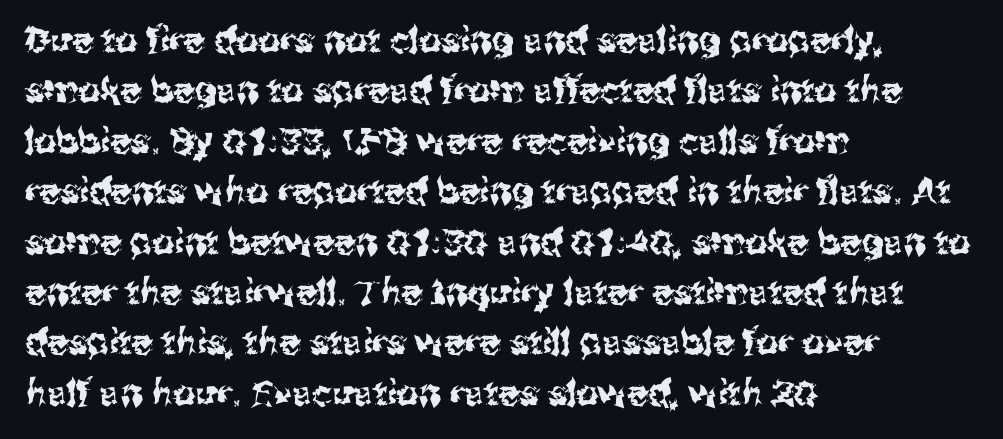
To sum up the face: it is a sans, with no serifs. These lines keep a tight, regular rhythm from letter to letter. The area under the type is left untouched. How would I describe the line gaps? Plain and ordinary. Each letter keeps its own natural width here, so spacing adapts to shape.
